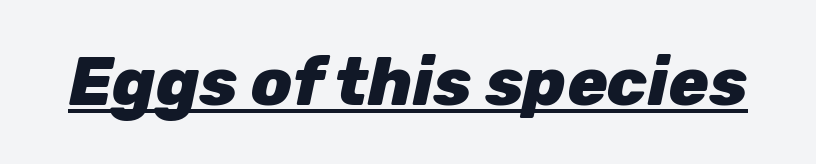
{"italic": "yes", "lean": "right", "slant_degrees": 12, "bold": "yes", "weight": "heavy", "width": "normal", "stroke_contrast": "low", "x_height": "medium", "monospaced": "no", "underline": "yes", "letter_spacing": "normal", "letter_spacing_em": 0.0, "glyph_px": 67}
